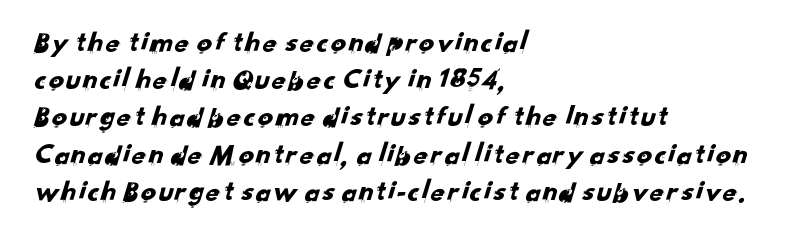
Q: Is the typeface a serif or a sans-serif typeface? A: Sans-serif.
Q: Is the text underlined? A: No.
Q: How is the paragraph aligned? A: Left-aligned.
Q: Is the spacing between letters normal or unusually wide? A: Normal.
Q: Width (condensed, normal, or wide)? A: Normal.
Q: Stroke contrast? A: Low.
Q: x-height? A: Small.
Q: Monospaced? A: No.
